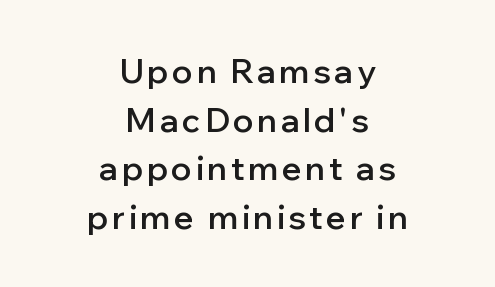
{"serif": "no", "italic": "no", "bold": "semi", "weight": "semibold", "width": "normal", "stroke_contrast": "low", "x_height": "medium", "monospaced": "no", "underline": "no", "align": "center", "line_spacing": "normal", "line_spacing_ratio": 1.47, "glyph_px": 33}
